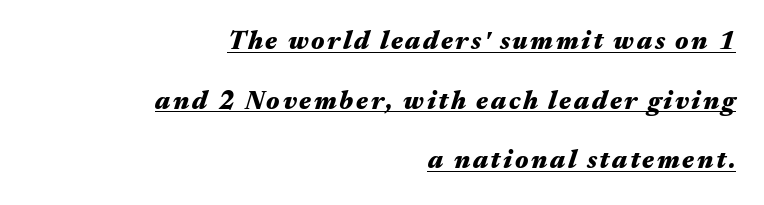
The image shows 26 px bold type, italic (leaning right); set right-aligned, loose line spacing (2.29x), underlined.
